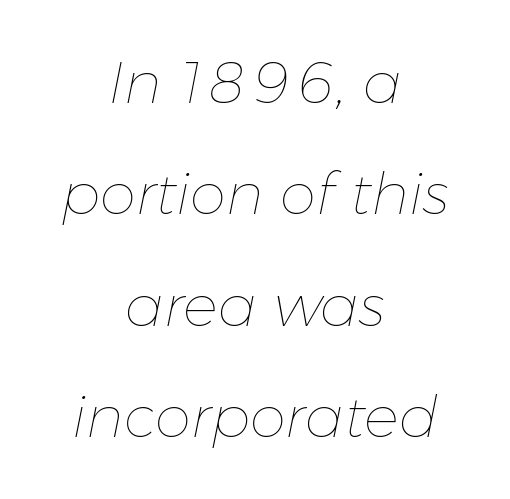
{"italic": "yes", "lean": "right", "slant_degrees": 11, "bold": "no", "weight": "thin", "width": "normal", "stroke_contrast": "low", "x_height": "medium", "monospaced": "no", "underline": "no", "align": "center", "line_spacing": "loose", "line_spacing_ratio": 1.92, "letter_spacing": "normal", "letter_spacing_em": 0.0, "glyph_px": 58}
